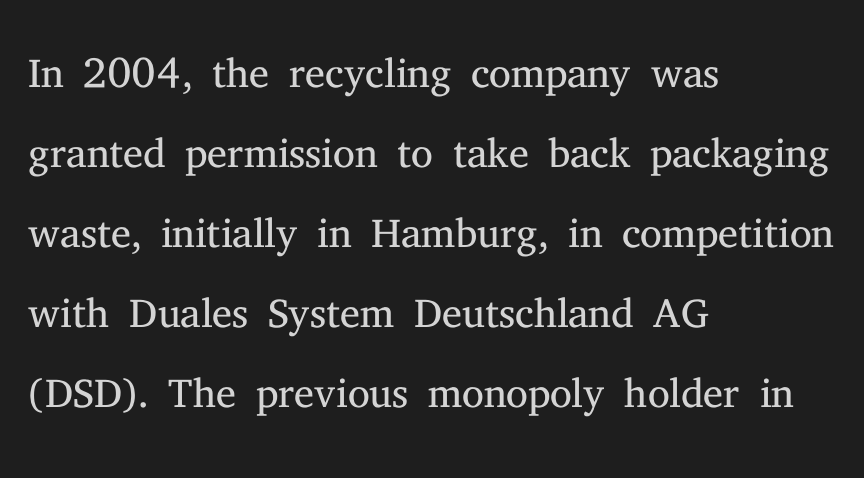
Q: Is the text bold? A: No.
Q: Is the text italic (slanted)? A: No, it is upright.
Q: Is the typeface a serif or a sans-serif typeface? A: Serif.
Q: Is the text underlined? A: No.
Q: How is the paragraph aligned? A: Left-aligned.
Q: Is the spacing between letters normal or unusually wide? A: Normal.
Q: Is the spacing between lines tight, normal or loose? A: Normal.
Q: Width (condensed, normal, or wide)? A: Normal.
Q: Stroke contrast? A: Medium.
Q: x-height? A: Medium.
Q: Monospaced? A: No.
